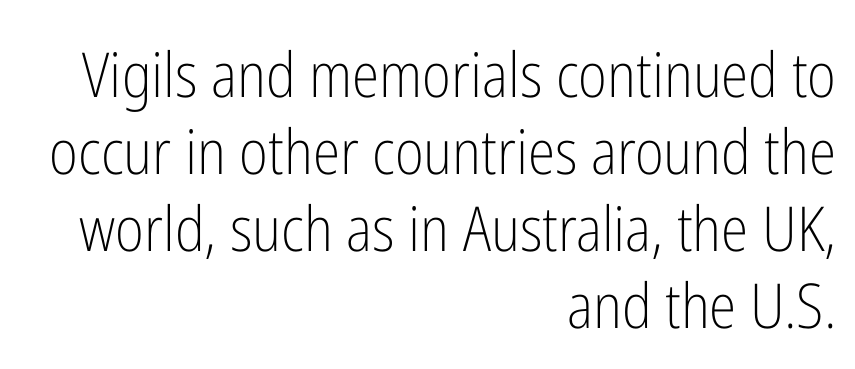
{"serif": "no", "italic": "no", "bold": "no", "weight": "light", "width": "condensed", "stroke_contrast": "low", "x_height": "medium", "monospaced": "no", "underline": "no", "align": "right", "line_spacing_ratio": 1.24, "letter_spacing": "normal", "letter_spacing_em": 0.0, "glyph_px": 62}
